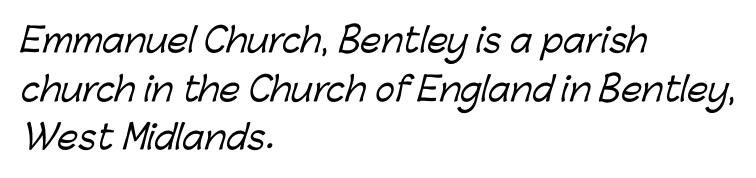
Q: Is the typeface a serif or a sans-serif typeface? A: Sans-serif.
Q: Is the text underlined? A: No.
Q: How is the paragraph aligned? A: Left-aligned.
Q: Is the spacing between letters normal or unusually wide? A: Normal.
Q: Is the spacing between lines tight, normal or loose? A: Normal.
Q: Width (condensed, normal, or wide)? A: Normal.
Q: Stroke contrast? A: Low.
Q: x-height? A: Medium.
Q: Monospaced? A: No.
